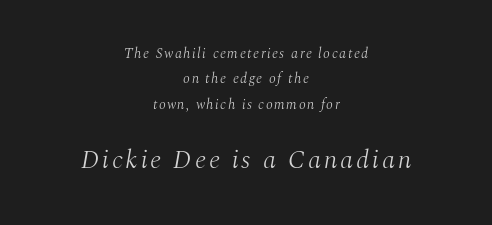
The letters are slanted; this is an italic face. The area under the type is left untouched. The strokes carry an ordinary text weight at most. The passage is arranged like a title page — every line centered. The lower block of text is set noticeably larger than the block above it.
